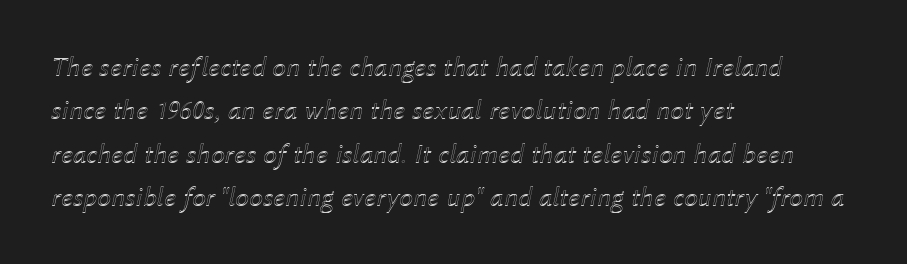
Q: Is the text italic (slanted)? A: Yes, it leans right by about 12 degrees.
Q: Is the text underlined? A: No.
Q: How is the paragraph aligned? A: Left-aligned.
Q: Is the spacing between letters normal or unusually wide? A: Normal.
Q: Is the spacing between lines tight, normal or loose? A: Normal.
Q: Width (condensed, normal, or wide)? A: Normal.
Q: x-height? A: Medium.
Q: Monospaced? A: No.
